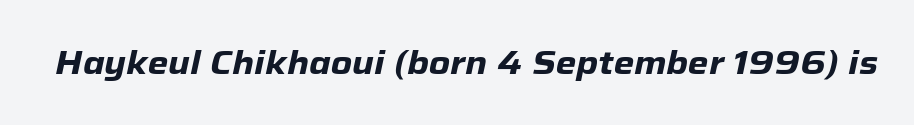
Does extra space separate the letters? No, they use regular spacing. The words here are not underlined. This sample uses an oblique cut, with every glyph tilted off the vertical. A typesetter would call this proportional, since set widths differ per character. The characters look thick and weighty, a clear bold.
